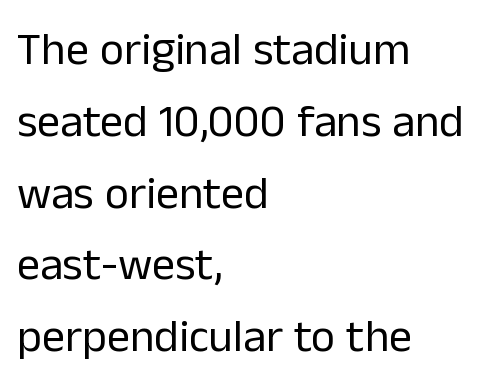
{"serif": "no", "italic": "no", "bold": "no", "weight": "regular", "width": "normal", "stroke_contrast": "low", "x_height": "medium", "monospaced": "no", "underline": "no", "align": "left", "line_spacing": "normal", "line_spacing_ratio": 1.56, "letter_spacing": "normal", "letter_spacing_em": 0.0, "glyph_px": 46}
